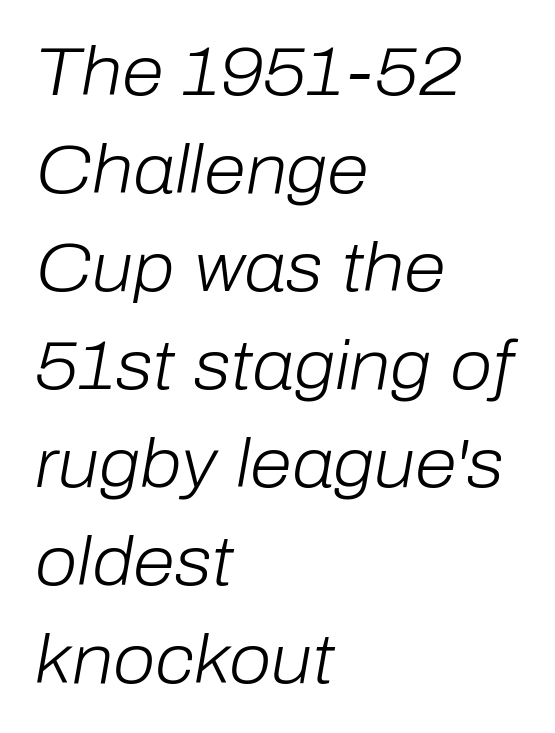
The image shows 68 px light type, italic (leaning right); set left-aligned, normal line spacing (1.44x), normal letter spacing, not underlined; low stroke contrast and a medium x-height.
